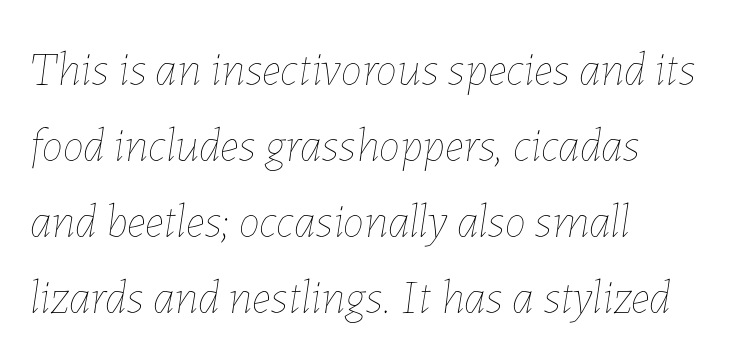
The image shows 48 px thin type, italic (leaning right); set left-aligned, normal line spacing (1.58x), normal letter spacing, not underlined; low stroke contrast and a medium x-height.
